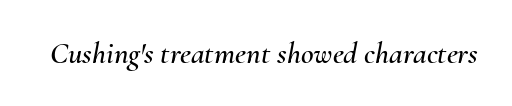
Q: Is the text italic (slanted)? A: Yes, it leans right by about 10 degrees.
Q: Is the text underlined? A: No.
Q: Is the spacing between letters normal or unusually wide? A: Normal.
Q: Width (condensed, normal, or wide)? A: Normal.
Q: Stroke contrast? A: Medium.
Q: x-height? A: Small.
Q: Monospaced? A: No.
